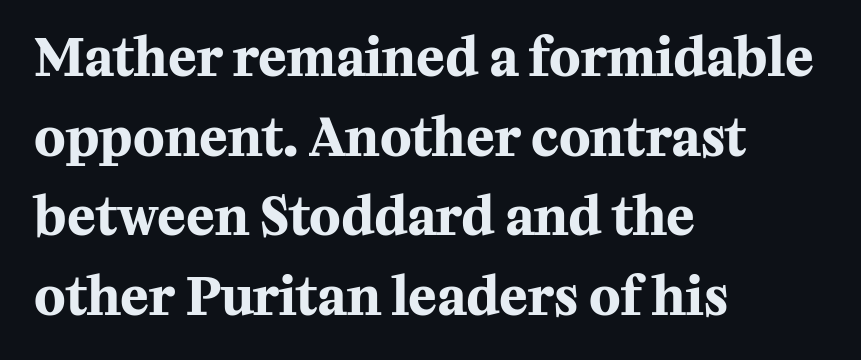
{"serif": "yes", "italic": "no", "bold": "yes", "weight": "bold", "width": "normal", "stroke_contrast": "medium", "x_height": "medium", "monospaced": "no", "underline": "no", "align": "left", "line_spacing": "normal", "line_spacing_ratio": 1.53, "letter_spacing": "normal", "letter_spacing_em": 0.0, "glyph_px": 52}
